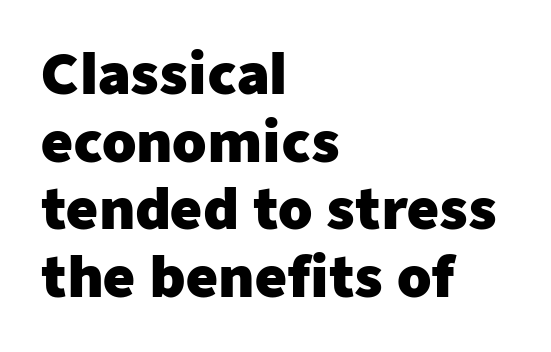
Emphasis by weight is at full strength: bold. Nobody touched the tracking dial on this one. If you drew a ruler down the left edge, every line would touch it. The face used here is a sans, in the tradition of grotesques and geometrics. Each letter keeps its own natural width here, so spacing adapts to shape.
